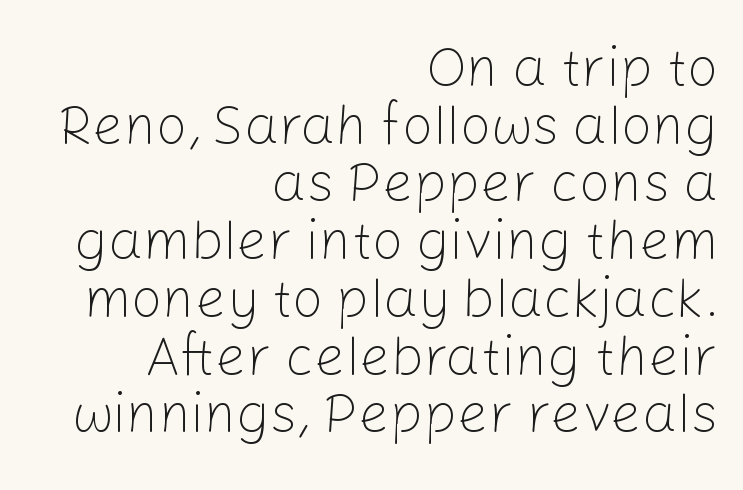
The image shows 55 px light sans-serif type, upright; set right-aligned, tight line spacing (1.05x), normal letter spacing, not underlined; low stroke contrast and a medium x-height.
